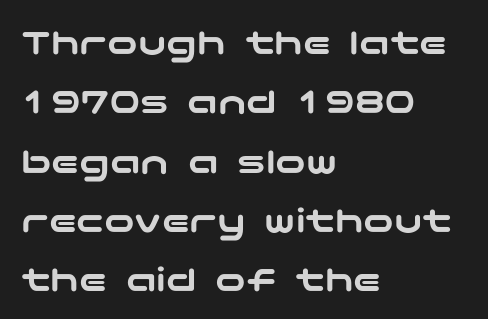
The image shows 38 px wide sans-serif type, upright; set left-aligned, normal line spacing (1.56x), normal letter spacing, not underlined; low stroke contrast and a medium x-height.
